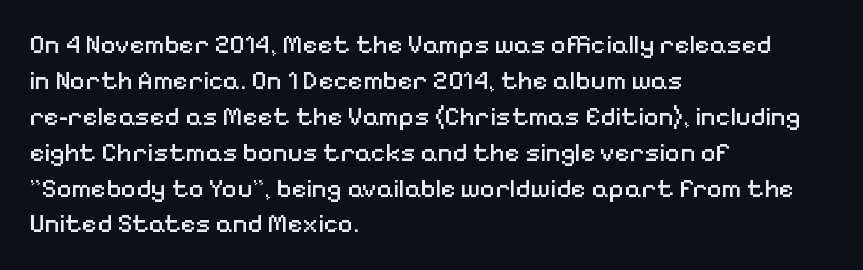
The characters are drawn with everyday or finer stroke widths. Line beginnings align vertically; line endings do not. Rule under the text: the space is simply empty. Words appear dense and cohesive because spacing is normal. Whoever set this chose a conventional vertical rhythm. Rendered with straight, roman letterforms.
